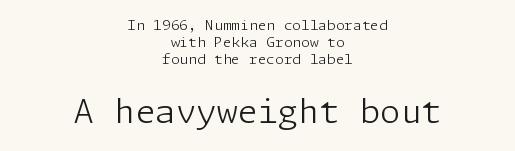
Q: Is the text bold? A: No.
Q: Is the text italic (slanted)? A: No, it is upright.
Q: Is the typeface a serif or a sans-serif typeface? A: Sans-serif.
Q: Is the text underlined? A: No.
Q: How is the paragraph aligned? A: Centered.
Q: Is the spacing between letters normal or unusually wide? A: Normal.
Q: Which block of text is set in a larger size, the first (top) or the second (bottom)? A: The second (bottom) one.
Q: Width (condensed, normal, or wide)? A: Normal.
Q: Stroke contrast? A: Low.
Q: x-height? A: Medium.
